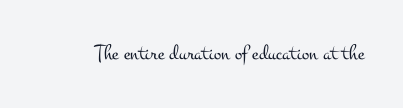
The image shows 22 px text type; set normal letter spacing, not underlined.
